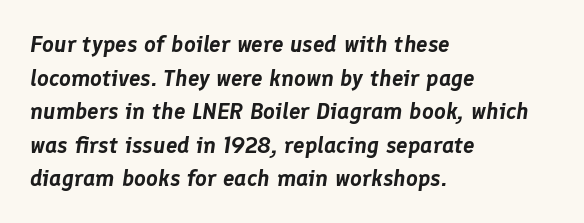
Q: Is the text italic (slanted)? A: Yes, it leans right by about 8 degrees.
Q: Is the text underlined? A: No.
Q: How is the paragraph aligned? A: Left-aligned.
Q: Is the spacing between letters normal or unusually wide? A: Normal.
Q: Is the spacing between lines tight, normal or loose? A: Normal.
